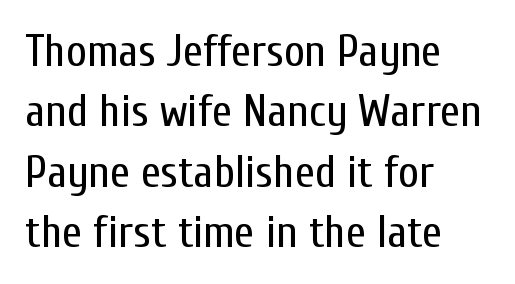
{"serif": "no", "italic": "no", "bold": "no", "weight": "regular", "width": "condensed", "stroke_contrast": "low", "x_height": "medium", "monospaced": "no", "underline": "no", "align": "left", "line_spacing": "normal", "line_spacing_ratio": 1.34, "letter_spacing": "normal", "letter_spacing_em": 0.0, "glyph_px": 45}
